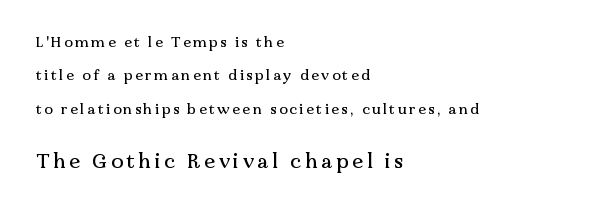
{"italic": "no", "underline": "no", "align": "left", "line_spacing": "loose", "line_spacing_ratio": 2.39, "larger_block": "second", "size_ratio": 1.43, "glyph_px": 20}
